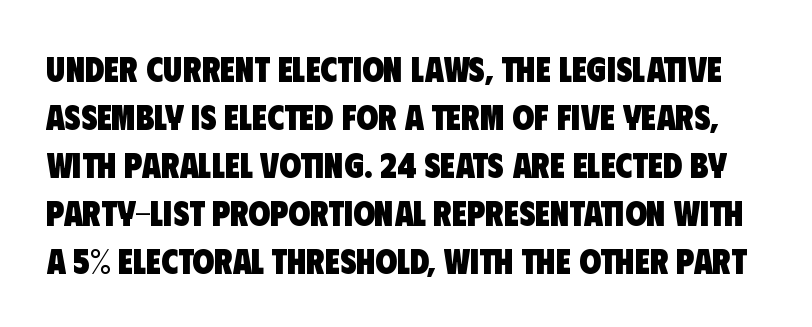
Q: Is the text bold? A: Yes.
Q: Is the typeface a serif or a sans-serif typeface? A: Sans-serif.
Q: Is the text underlined? A: No.
Q: Is the spacing between letters normal or unusually wide? A: Normal.
Q: Is the spacing between lines tight, normal or loose? A: Normal.
Q: Width (condensed, normal, or wide)? A: Condensed.
Q: Stroke contrast? A: Low.
Q: x-height? A: Large.
Q: Monospaced? A: No.
